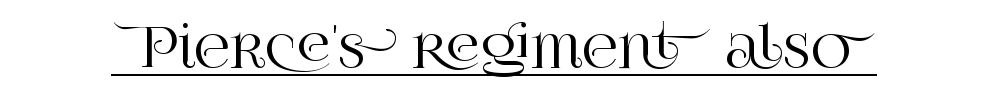
The image shows 55 px serif type, upright; set normal letter spacing, underlined; high stroke contrast and a large x-height.
